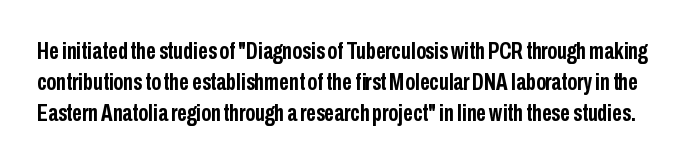
Q: Is the text bold? A: Yes.
Q: Is the text italic (slanted)? A: No, it is upright.
Q: Is the text underlined? A: No.
Q: Is the spacing between letters normal or unusually wide? A: Normal.
Q: Is the spacing between lines tight, normal or loose? A: Normal.
